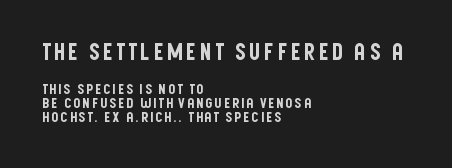
The initial chunk of copy outweighs the following chunk in type size. Check under the words: just untouched page. The specimen reads as upright at a glance. Casual observation: everything's shoved over to the left.
